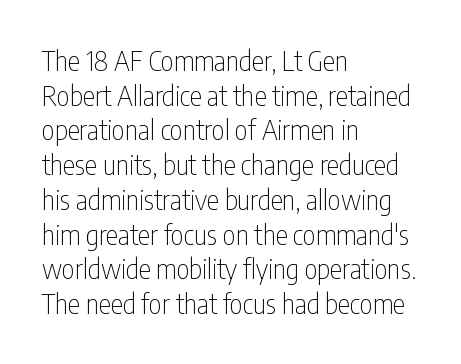
Has an underline been added? It has not. This sample is left-justified, so line endings fall wherever the words run out. In terms of posture, this sample is upright. A typesetter would call this proportional, since set widths differ per character. Does the type have serifs? No, each stem ends abruptly.
